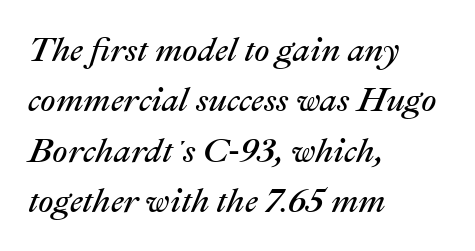
Is the type heavy? It reads as light-to-regular instead. Character widths vary here, with narrow letters taking less room than wide ones. This sample is left-justified, so line endings fall wherever the words run out. These lines were composed using italics. The gap between lines stays unmarked. These lines sit exactly where default settings would place them.
